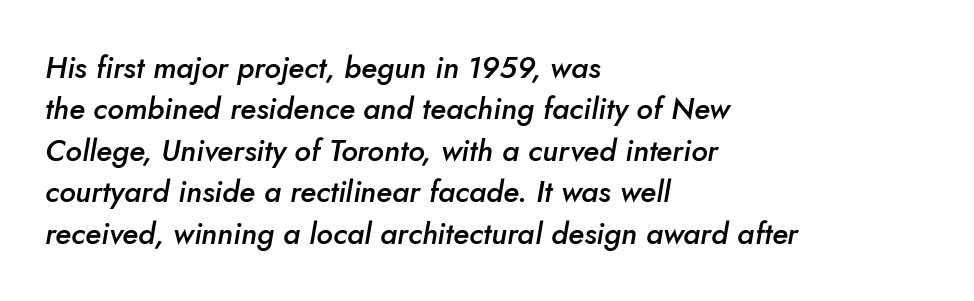
The image shows 30 px semibold type, italic (leaning right); set left-aligned, normal line spacing (1.38x), normal letter spacing, not underlined; low stroke contrast and a small x-height.
